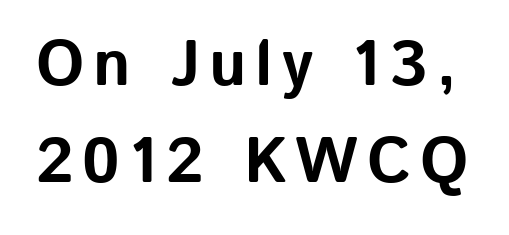
Unlike italic type, these characters show no tilt at all. Quick note: underline off. Are there feet on the stems? There aren't — it's a sans. Think of a printed novel: that variable character pitch is what you see here.
